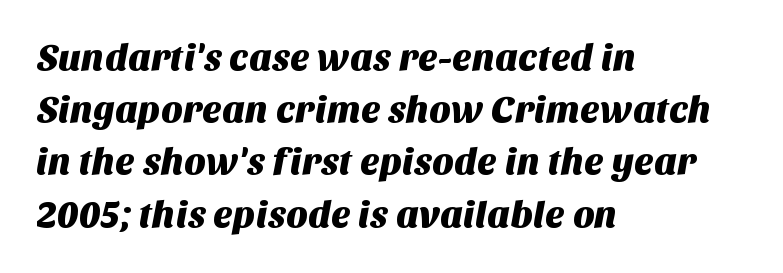
A typesetter would call this proportional, since set widths differ per character. Typographically, this falls in the sans-serif category. A typesetter would call this leading conventional body-copy spacing. Between one letter and the next there's only the usual sliver of space.
